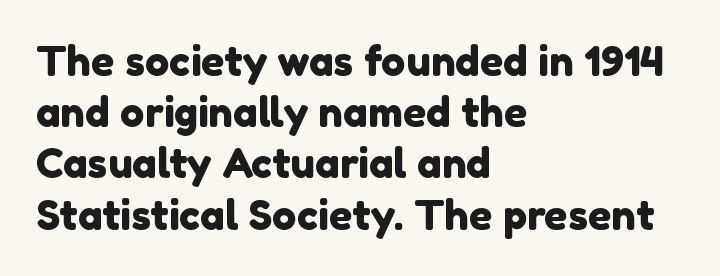
Q: Is the typeface a serif or a sans-serif typeface? A: Sans-serif.
Q: Is the text underlined? A: No.
Q: How is the paragraph aligned? A: Left-aligned.
Q: Is the spacing between letters normal or unusually wide? A: Normal.
Q: Is the spacing between lines tight, normal or loose? A: Normal.
Q: Width (condensed, normal, or wide)? A: Normal.
Q: x-height? A: Medium.
Q: Monospaced? A: No.
